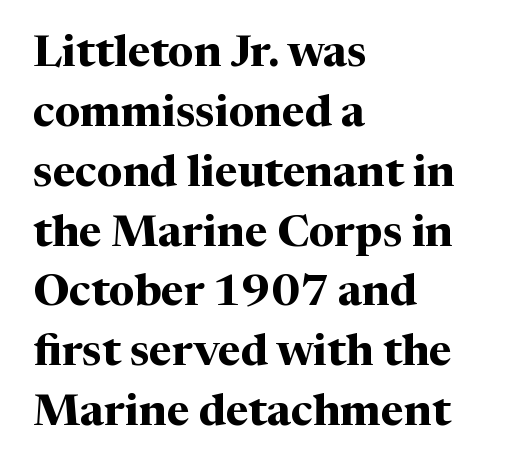
Q: Is the text bold? A: Yes.
Q: Is the text italic (slanted)? A: No, it is upright.
Q: Is the typeface a serif or a sans-serif typeface? A: Serif.
Q: Is the text underlined? A: No.
Q: How is the paragraph aligned? A: Left-aligned.
Q: Is the spacing between letters normal or unusually wide? A: Normal.
Q: Is the spacing between lines tight, normal or loose? A: Normal.
Q: Width (condensed, normal, or wide)? A: Normal.
Q: Stroke contrast? A: Medium.
Q: x-height? A: Medium.
Q: Monospaced? A: No.
